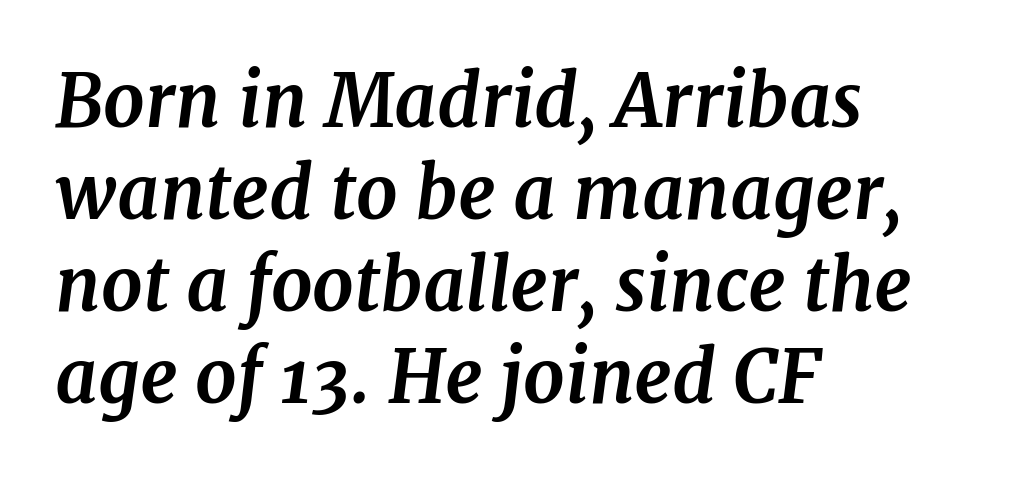
The image shows 73 px bold serif type, italic (leaning right); set left-aligned, normal line spacing (1.26x), normal letter spacing, not underlined; medium stroke contrast and a medium x-height.
